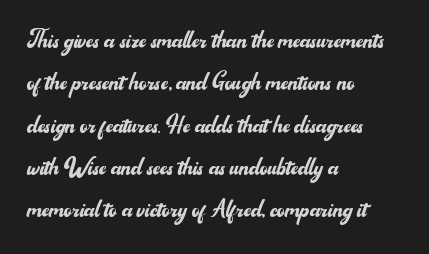
This sample has the flowing, uneven cadence of proportional lettering. These lines sit exactly where default settings would place them. Examine the stroke ends and you'll find no serifs. Short note: letters normally spaced.
